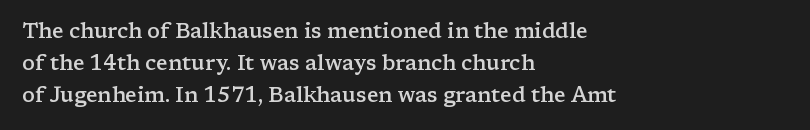
{"italic": "no", "bold": "semi", "underline": "no", "align": "left", "line_spacing": "normal", "line_spacing_ratio": 1.52, "letter_spacing": "normal", "letter_spacing_em": 0.0, "glyph_px": 21}
